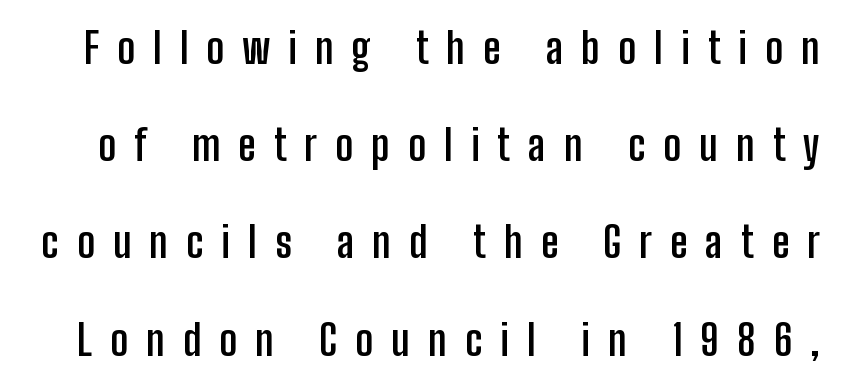
The image shows 43 px semibold, condensed sans-serif type, upright; set loose line spacing (2.26x), unusually wide letter spacing (+0.42 em), not underlined; low stroke contrast and a medium x-height.
